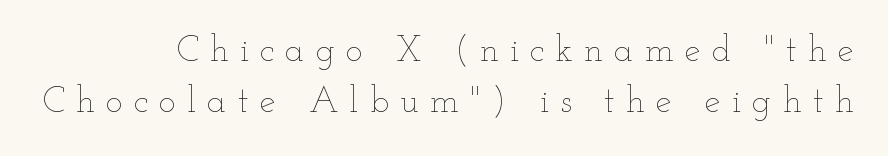
Q: Is the text bold? A: No.
Q: Is the text italic (slanted)? A: No, it is upright.
Q: Is the text underlined? A: No.
Q: How is the paragraph aligned? A: Right-aligned.
Q: Is the spacing between letters normal or unusually wide? A: Unusually wide.
Q: Is the spacing between lines tight, normal or loose? A: Normal.
Q: Width (condensed, normal, or wide)? A: Wide.
Q: Stroke contrast? A: Low.
Q: x-height? A: Small.
Q: Monospaced? A: No.
